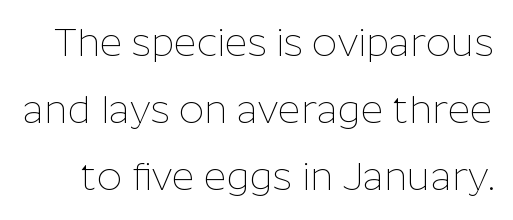
The image shows 39 px thin sans-serif type, upright; set line spacing 1.72x, normal letter spacing, not underlined; low stroke contrast and a medium x-height.
